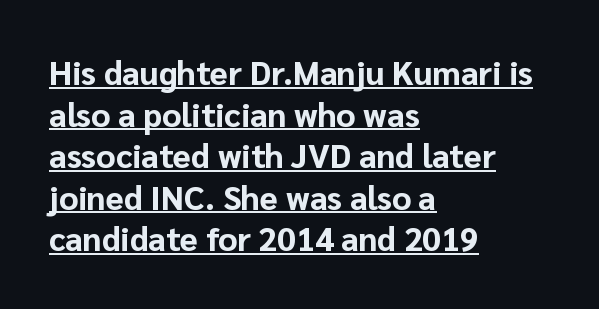
{"serif": "no", "italic": "no", "bold": "yes", "weight": "bold", "width": "normal", "stroke_contrast": "low", "x_height": "medium", "monospaced": "no", "underline": "yes", "align": "left", "line_spacing": "normal", "line_spacing_ratio": 1.26, "letter_spacing": "normal", "letter_spacing_em": 0.0, "glyph_px": 33}
